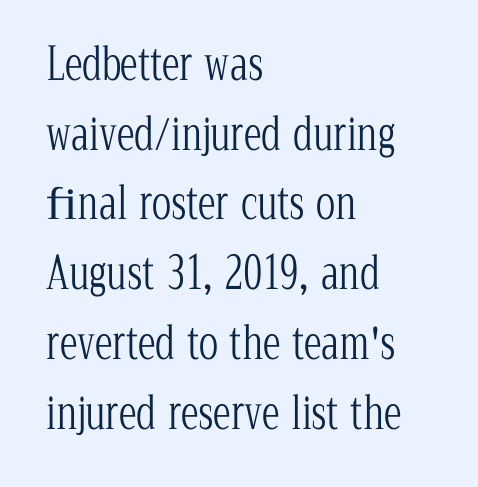
Q: Is the text bold? A: No.
Q: Is the text italic (slanted)? A: No, it is upright.
Q: Is the typeface a serif or a sans-serif typeface? A: Serif.
Q: Is the text underlined? A: No.
Q: How is the paragraph aligned? A: Left-aligned.
Q: Is the spacing between letters normal or unusually wide? A: Normal.
Q: Is the spacing between lines tight, normal or loose? A: Normal.
Q: Width (condensed, normal, or wide)? A: Condensed.
Q: Stroke contrast? A: Low.
Q: x-height? A: Medium.
Q: Monospaced? A: No.
